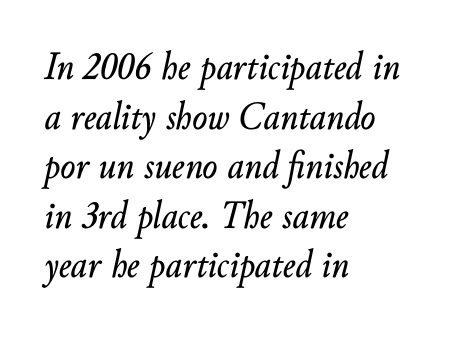
{"italic": "yes", "lean": "right", "slant_degrees": 10, "width": "normal", "stroke_contrast": "low", "x_height": "small", "monospaced": "no", "underline": "no", "align": "left", "line_spacing_ratio": 1.24, "letter_spacing": "normal", "letter_spacing_em": 0.0, "glyph_px": 40}
